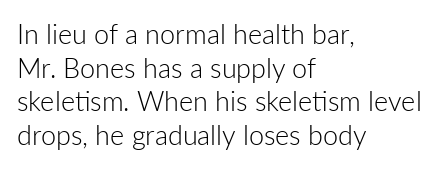
Q: Is the text bold? A: No.
Q: Is the text italic (slanted)? A: No, it is upright.
Q: Is the text underlined? A: No.
Q: How is the paragraph aligned? A: Left-aligned.
Q: Is the spacing between letters normal or unusually wide? A: Normal.
Q: Is the spacing between lines tight, normal or loose? A: Normal.
